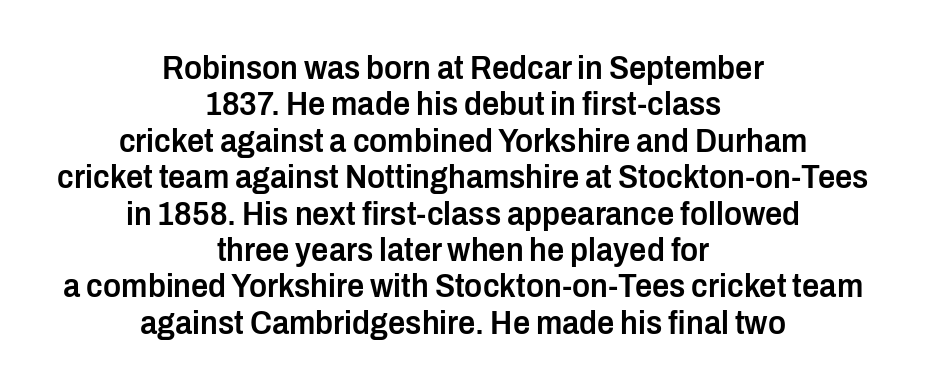
This block would grow much taller if given ordinary leading; it's compressed now. Words float on clear page, feet unadorned. These lines are composed in type without serifs. The typography opts for an upright posture over an oblique one. Every letter is mildly thick-stroked: semibold rather than bold. The rendering keeps characters at their native spacing.
